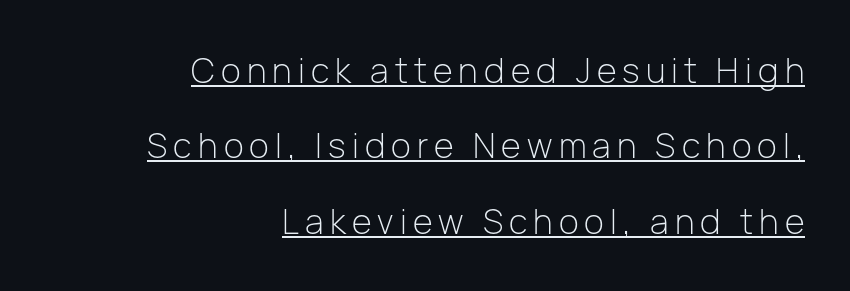
{"serif": "no", "italic": "no", "bold": "no", "weight": "light", "width": "normal", "stroke_contrast": "low", "x_height": "medium", "monospaced": "no", "underline": "yes", "align": "right", "line_spacing": "loose", "line_spacing_ratio": 2.22, "glyph_px": 34}
